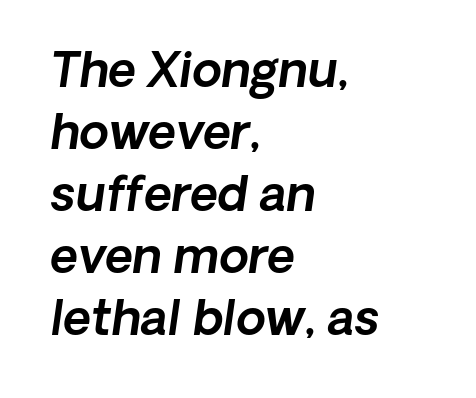
{"serif": "no", "width": "normal", "x_height": "medium", "monospaced": "no", "underline": "no", "align": "left", "line_spacing": "normal", "line_spacing_ratio": 1.29, "letter_spacing": "normal", "letter_spacing_em": 0.0, "glyph_px": 48}
